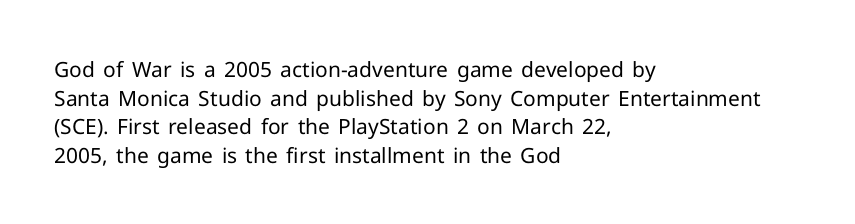
Line beginnings align vertically; line endings do not. Whoever set this chose a conventional vertical rhythm. Stroke mass is kept to a normal reading level or below. Nobody touched the tracking dial on this one.
